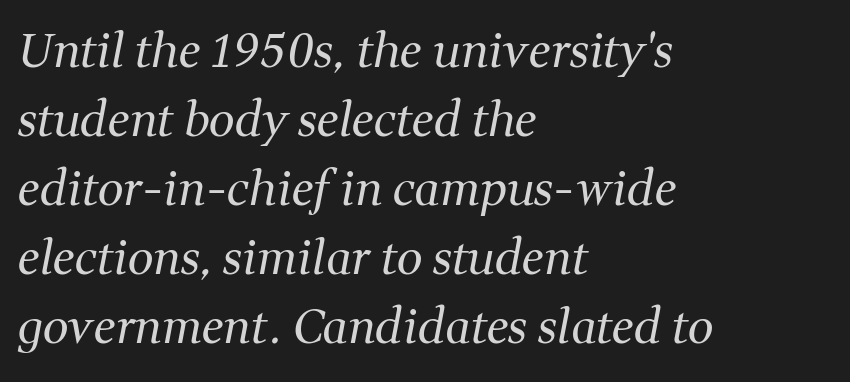
Q: Is the text bold? A: No.
Q: Is the text italic (slanted)? A: Yes, it leans right by about 11 degrees.
Q: Is the typeface a serif or a sans-serif typeface? A: Serif.
Q: Is the text underlined? A: No.
Q: How is the paragraph aligned? A: Left-aligned.
Q: Is the spacing between letters normal or unusually wide? A: Normal.
Q: Is the spacing between lines tight, normal or loose? A: Normal.
Q: Width (condensed, normal, or wide)? A: Normal.
Q: Stroke contrast? A: Medium.
Q: x-height? A: Medium.
Q: Monospaced? A: No.
